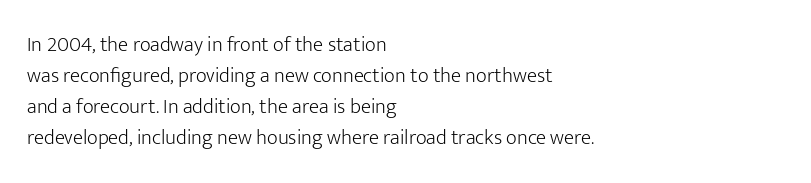
Q: Is the text bold? A: No.
Q: Is the text italic (slanted)? A: No, it is upright.
Q: Is the text underlined? A: No.
Q: How is the paragraph aligned? A: Left-aligned.
Q: Is the spacing between letters normal or unusually wide? A: Normal.
Q: Is the spacing between lines tight, normal or loose? A: Normal.
